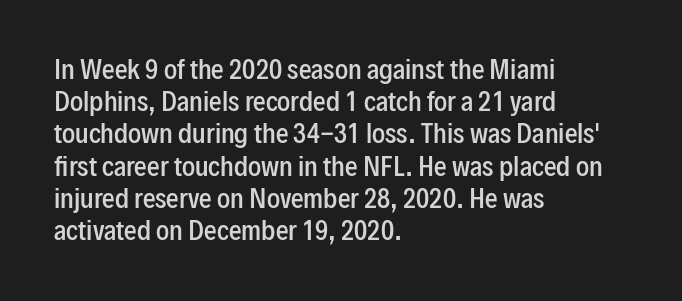
{"italic": "no", "bold": "semi", "underline": "no", "align": "left", "line_spacing": "normal", "line_spacing_ratio": 1.29, "letter_spacing": "normal", "letter_spacing_em": 0.0, "glyph_px": 25}
